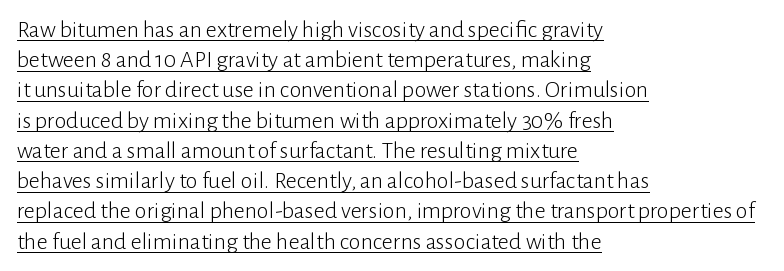
Interline gaps are of average width in this sample. The letterforms sit at book weight or below. Notice how the passage keeps a crisp vertical edge on the left only. Caption: lettering with a line underneath.
